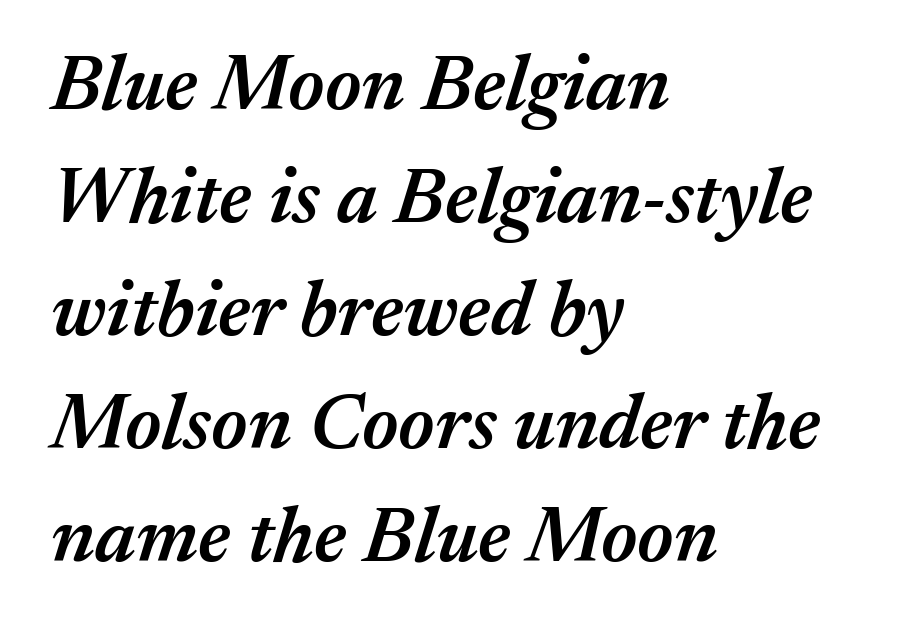
{"italic": "yes", "lean": "right", "slant_degrees": 17, "bold": "semi", "weight": "semibold", "width": "normal", "stroke_contrast": "medium", "x_height": "medium", "monospaced": "no", "underline": "no", "align": "left", "line_spacing": "normal", "line_spacing_ratio": 1.45, "letter_spacing": "normal", "letter_spacing_em": 0.0, "glyph_px": 78}
